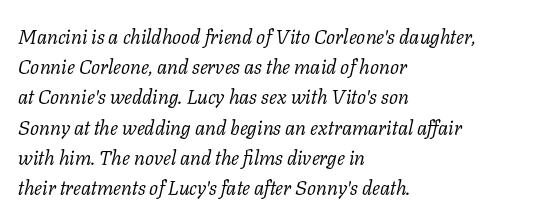
{"italic": "yes", "lean": "right", "slant_degrees": 11, "bold": "no", "underline": "no", "align": "left", "line_spacing": "normal", "line_spacing_ratio": 1.51, "letter_spacing": "normal", "letter_spacing_em": 0.0, "glyph_px": 20}
